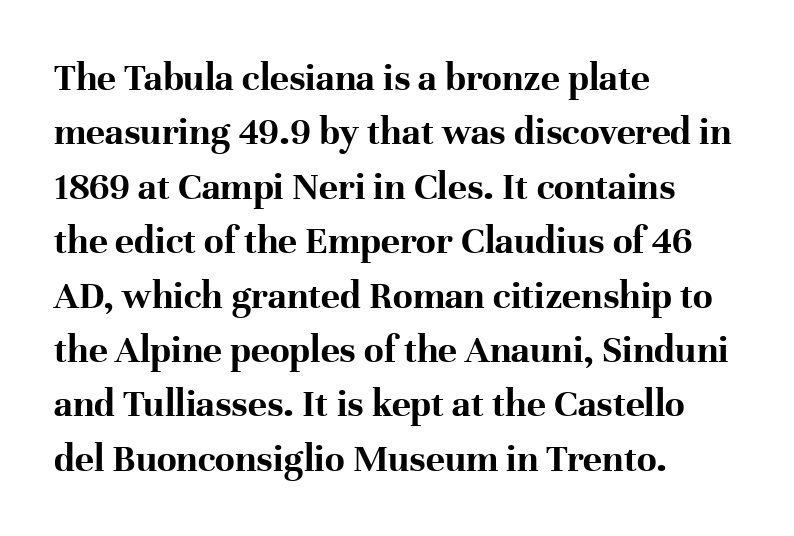
The image shows 40 px bold serif type, upright; set left-aligned, normal line spacing (1.36x), normal letter spacing, not underlined; high stroke contrast and a medium x-height.
